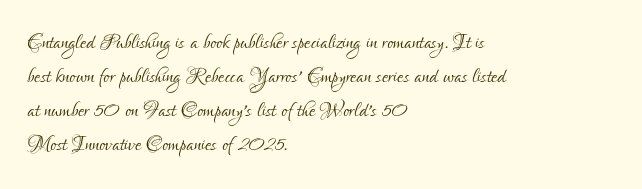
The characters are drawn with everyday or finer stroke widths. Is the letter spacing exaggerated? No — it looks like the ordinary default. The rag falls on the right side of this text block. Underlining? Definitely not there. Nothing sits at the stroke ends, so this counts as sans-serif.
